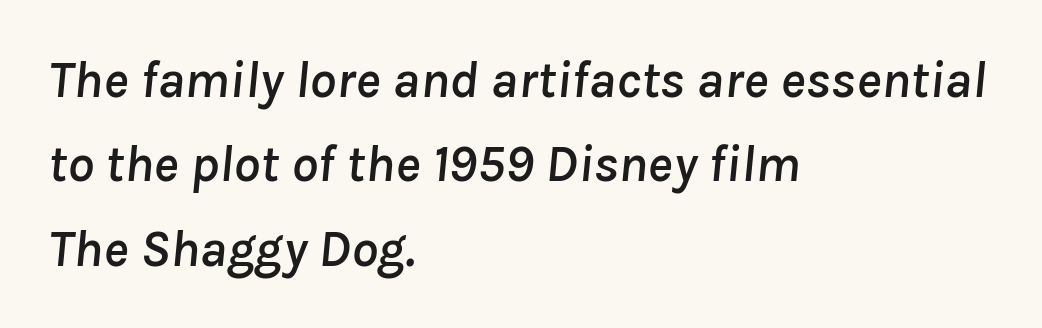
Q: Is the text italic (slanted)? A: Yes, it leans right by about 8 degrees.
Q: Is the text underlined? A: No.
Q: How is the paragraph aligned? A: Left-aligned.
Q: Is the spacing between letters normal or unusually wide? A: Normal.
Q: Is the spacing between lines tight, normal or loose? A: Normal.
Q: Width (condensed, normal, or wide)? A: Normal.
Q: Stroke contrast? A: Low.
Q: x-height? A: Medium.
Q: Monospaced? A: No.
